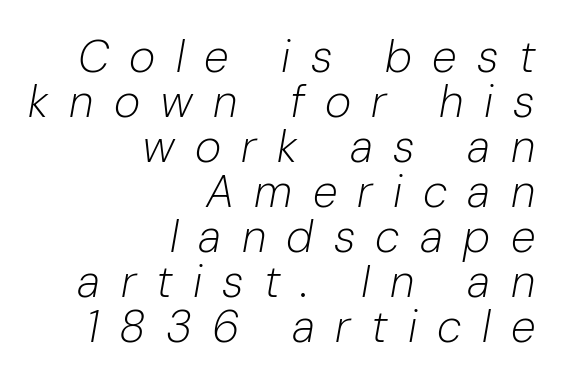
{"italic": "yes", "lean": "right", "slant_degrees": 10, "bold": "no", "weight": "light", "width": "normal", "stroke_contrast": "low", "x_height": "medium", "monospaced": "no", "underline": "no", "align": "right", "line_spacing": "tight", "line_spacing_ratio": 1.0, "letter_spacing": "wide", "letter_spacing_em": 0.45, "glyph_px": 45}
